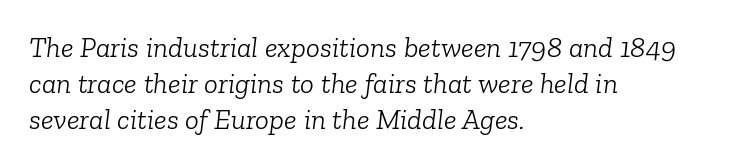
The image shows 29 px light serif type, italic (leaning right); set left-aligned, normal line spacing (1.25x), normal letter spacing, not underlined; low stroke contrast and a medium x-height.
